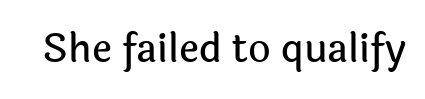
The image shows 39 px sans-serif type, upright; set normal letter spacing, not underlined; a medium x-height.
